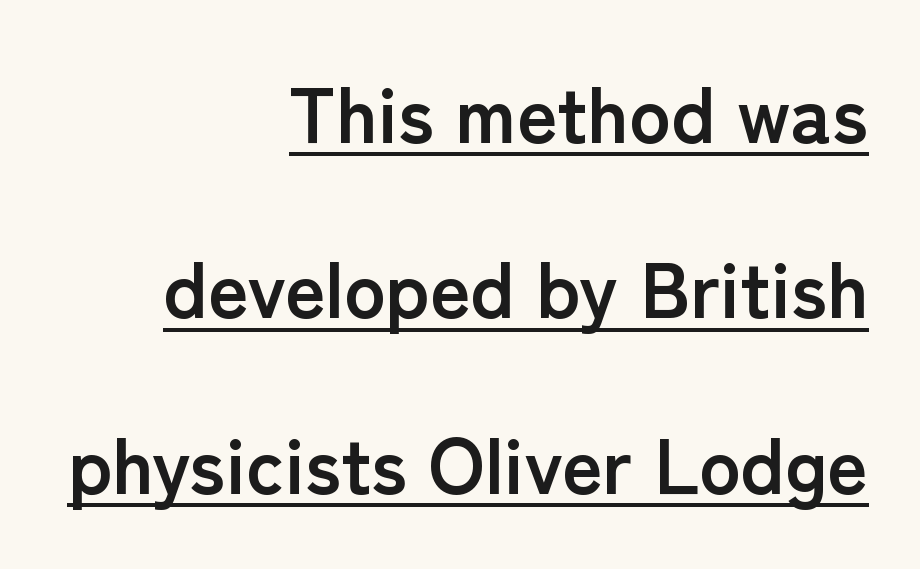
{"serif": "no", "italic": "no", "bold": "yes", "weight": "semibold", "width": "normal", "stroke_contrast": "low", "x_height": "medium", "monospaced": "no", "underline": "yes", "align": "right", "line_spacing": "loose", "line_spacing_ratio": 2.25, "letter_spacing": "normal", "letter_spacing_em": 0.0, "glyph_px": 78}
